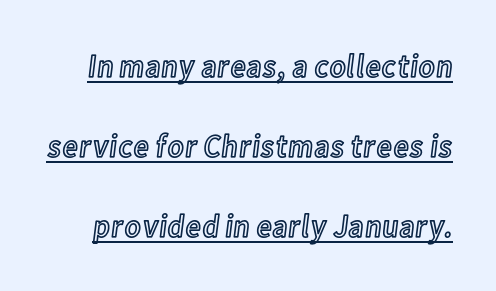
Q: Is the text italic (slanted)? A: Yes.
Q: Is the text underlined? A: Yes.
Q: Is the spacing between letters normal or unusually wide? A: Normal.
Q: Is the spacing between lines tight, normal or loose? A: Loose.
Q: Width (condensed, normal, or wide)? A: Condensed.
Q: x-height? A: Medium.
Q: Monospaced? A: No.
